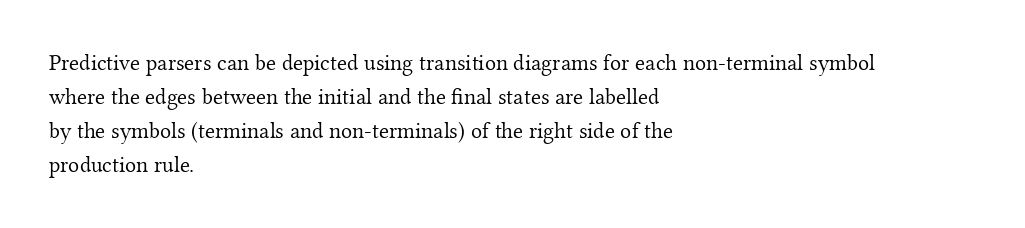
Q: Is the text bold? A: No.
Q: Is the text italic (slanted)? A: No, it is upright.
Q: Is the text underlined? A: No.
Q: How is the paragraph aligned? A: Left-aligned.
Q: Is the spacing between letters normal or unusually wide? A: Normal.
Q: Is the spacing between lines tight, normal or loose? A: Normal.
